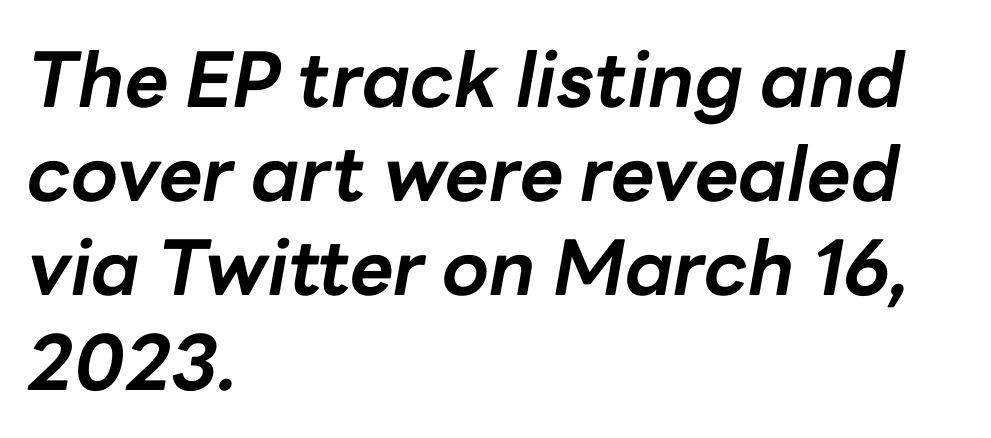
{"italic": "yes", "lean": "right", "slant_degrees": 10, "bold": "yes", "weight": "bold", "width": "normal", "stroke_contrast": "low", "x_height": "medium", "monospaced": "no", "underline": "no", "align": "left", "line_spacing_ratio": 1.24, "letter_spacing": "normal", "letter_spacing_em": 0.0, "glyph_px": 76}
